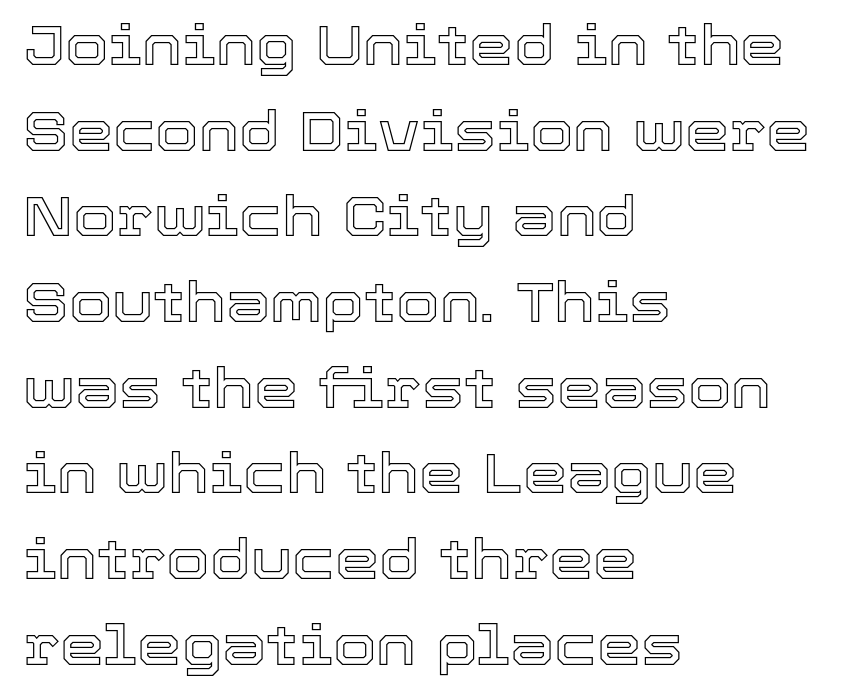
The image shows 56 px text type, upright; set left-aligned, normal line spacing (1.53x), normal letter spacing, not underlined; a medium x-height.
